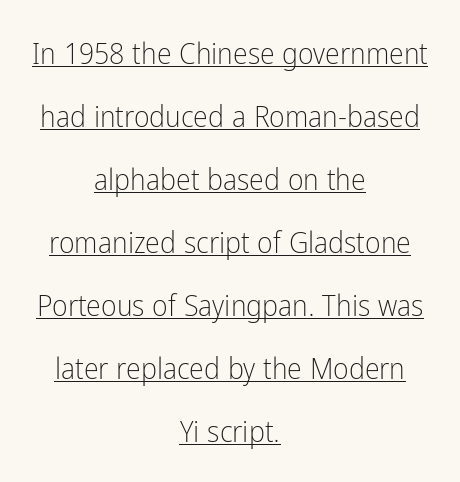
The image shows 30 px light, condensed sans-serif type, upright; set centered, loose line spacing (2.1x), normal letter spacing, underlined; low stroke contrast and a medium x-height.
